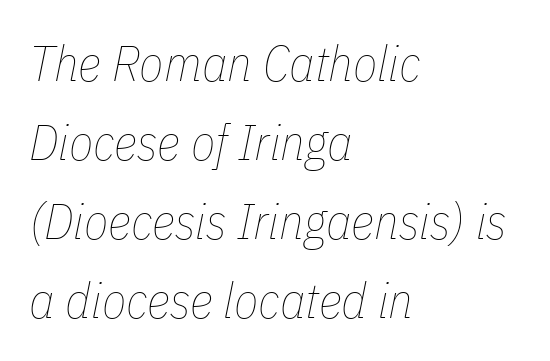
Is this a heavy cut? Hardly; it is regular or lighter. Does the copy run flush right? No — it runs flush left. Italic: yes, the glyphs are oblique. Glance below the letters and you will spot only blank space.
